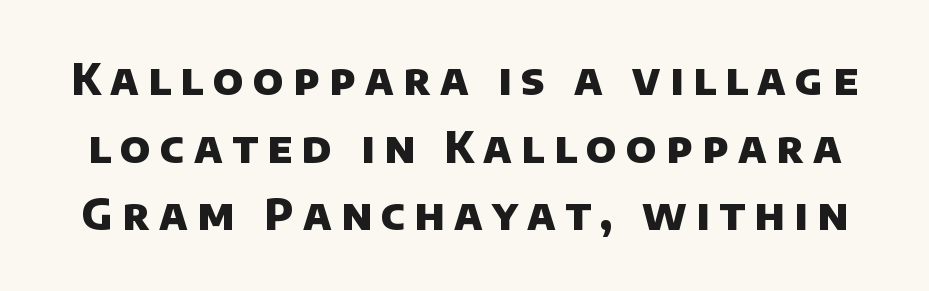
The image shows 43 px heavy sans-serif type; set normal line spacing (1.57x), unusually wide letter spacing (+0.22 em), not underlined; low stroke contrast and a large x-height.
